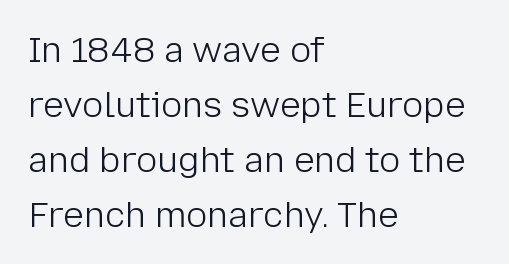
The image shows 35 px light sans-serif type, upright; set left-aligned, normal line spacing (1.57x), normal letter spacing, not underlined; low stroke contrast and a medium x-height.
